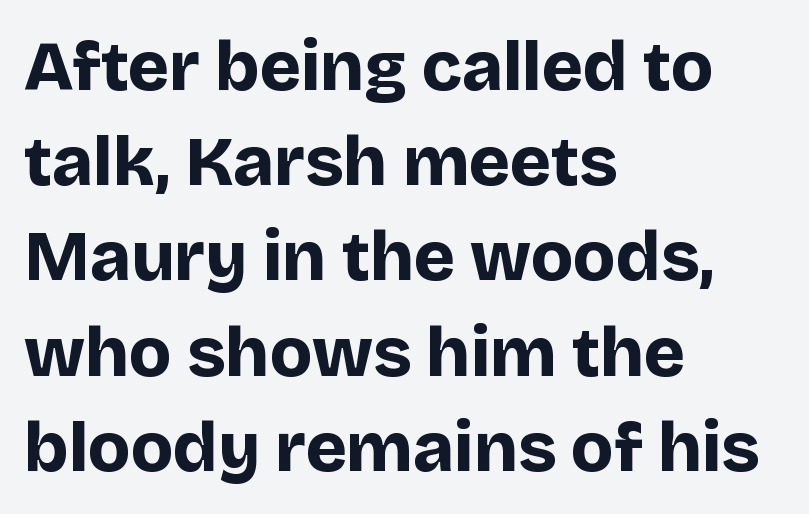
Nothing unusual about the tracking: characters are spaced as the font intends. Spacing verdict: proportional, widths tailored to each character. Rendered with straight, roman letterforms. The typesetting leans heavy: a genuine bold.
